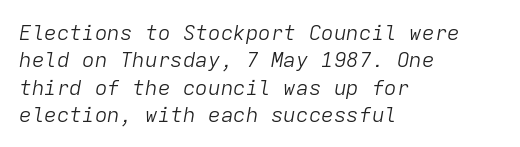
The type is set solid horizontally, with unmodified tracking. Type without underlining. A classic flush-left, rag-right setting is used for this passage. Honestly, the row spacing looks completely unremarkable. Compared with a typical body face, this is equally light or lighter still. There's an unmistakable incline to the writing here.
